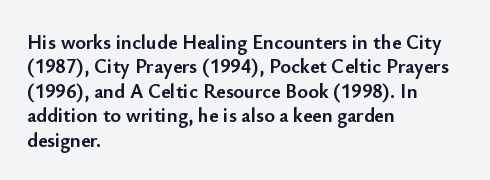
Q: Is the text bold? A: Yes.
Q: Is the text italic (slanted)? A: No, it is upright.
Q: Is the text underlined? A: No.
Q: How is the paragraph aligned? A: Left-aligned.
Q: Is the spacing between letters normal or unusually wide? A: Normal.
